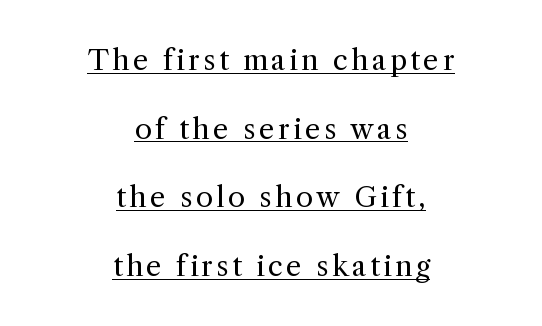
Q: Is the text bold? A: No.
Q: Is the text italic (slanted)? A: No, it is upright.
Q: Is the typeface a serif or a sans-serif typeface? A: Serif.
Q: Is the text underlined? A: Yes.
Q: How is the paragraph aligned? A: Centered.
Q: Is the spacing between lines tight, normal or loose? A: Loose.
Q: Width (condensed, normal, or wide)? A: Normal.
Q: x-height? A: Medium.
Q: Monospaced? A: No.
